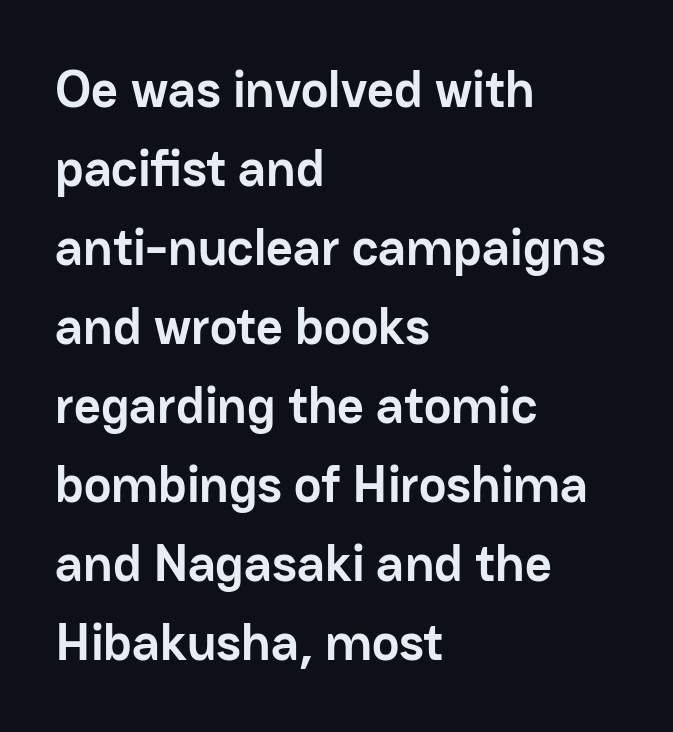
{"serif": "no", "italic": "no", "bold": "yes", "weight": "semibold", "width": "normal", "stroke_contrast": "low", "x_height": "medium", "monospaced": "no", "underline": "no", "align": "left", "line_spacing": "normal", "line_spacing_ratio": 1.52, "letter_spacing": "normal", "letter_spacing_em": 0.0, "glyph_px": 52}
